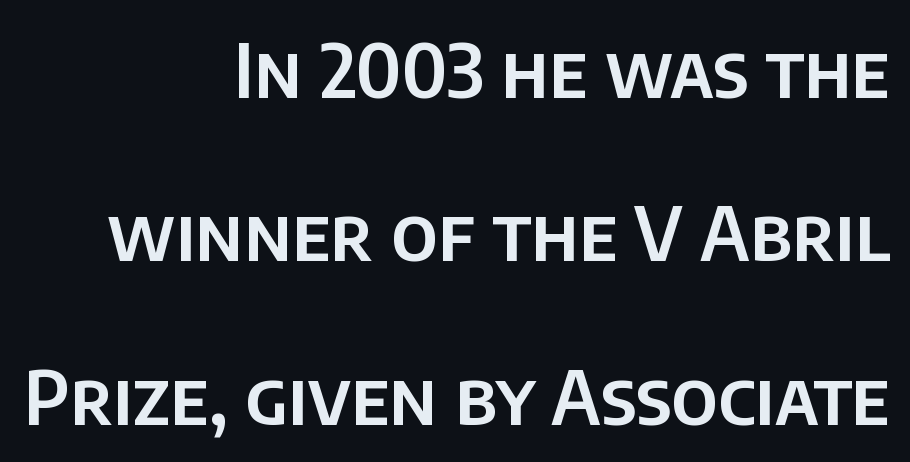
One glance says open: line gaps are wider than usual. Looks like regular typesetting: each glyph gets only the width it needs. The rendering keeps characters at their native spacing. The paragraph shown leans on its right margin.
